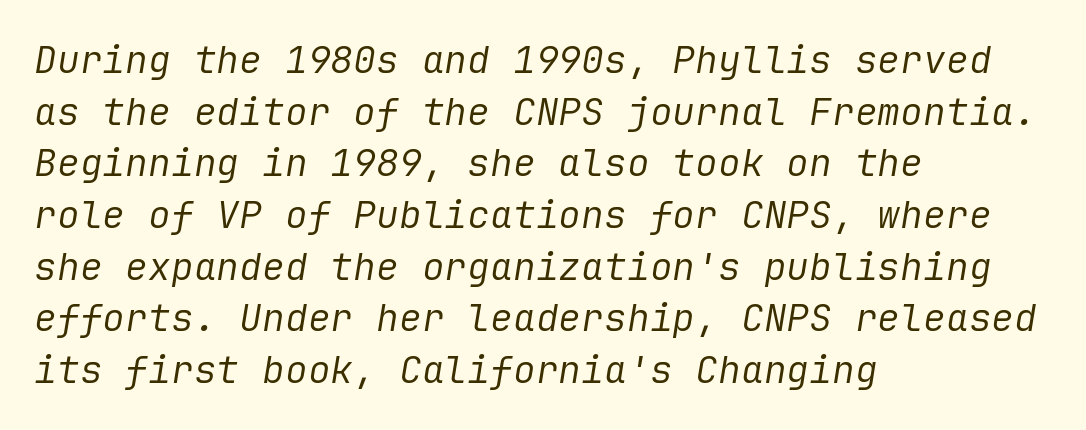
The image shows 38 px regular-weight type, italic (leaning right); set left-aligned, normal line spacing (1.36x), normal letter spacing, not underlined; low stroke contrast and a medium x-height.
